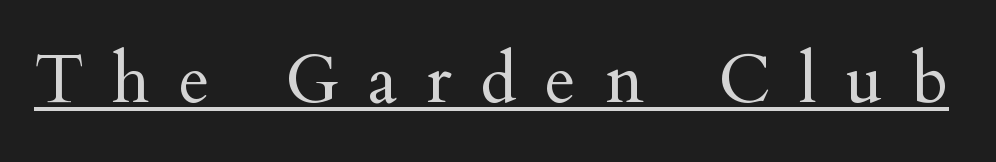
This rendering employs a face with finishing strokes, i.e., a serif. The passage shown is underscored from start to finish. Students, note that the glyphs here are deliberately spaced far apart. Posture: upright roman. Each letter keeps its own natural width here, so spacing adapts to shape.
